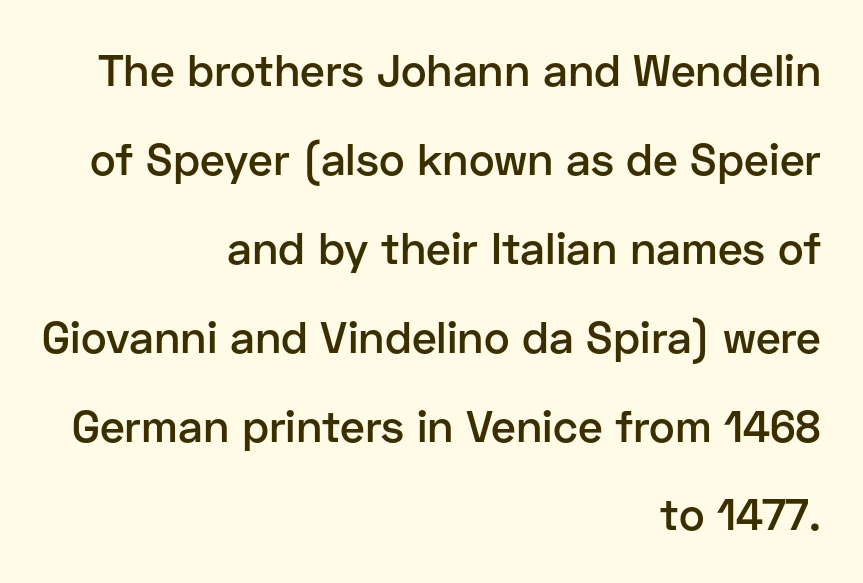
The image shows 44 px semibold sans-serif type, upright; set right-aligned, loose line spacing (2.02x), normal letter spacing, not underlined; low stroke contrast and a medium x-height.
